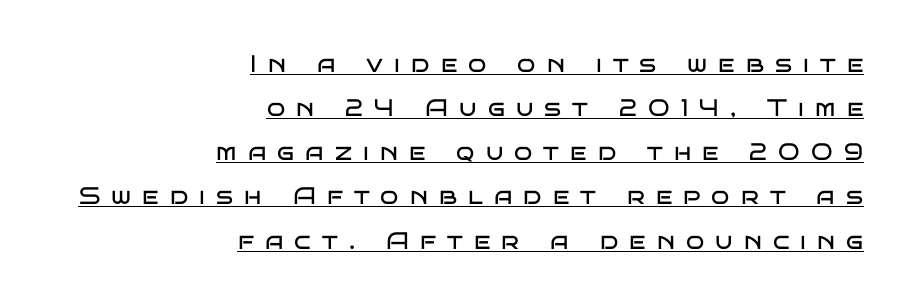
Q: Is the text bold? A: No.
Q: Is the text italic (slanted)? A: No, it is upright.
Q: Is the text underlined? A: Yes.
Q: How is the paragraph aligned? A: Right-aligned.
Q: Is the spacing between letters normal or unusually wide? A: Unusually wide.
